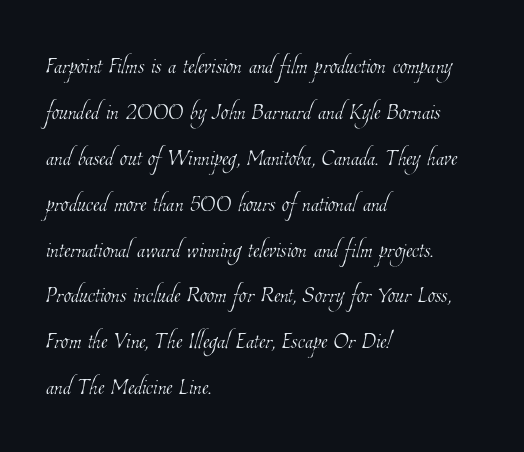
The image shows 30 px thin, condensed type; set left-aligned, normal line spacing (1.53x), normal letter spacing, not underlined; low stroke contrast and a medium x-height.
